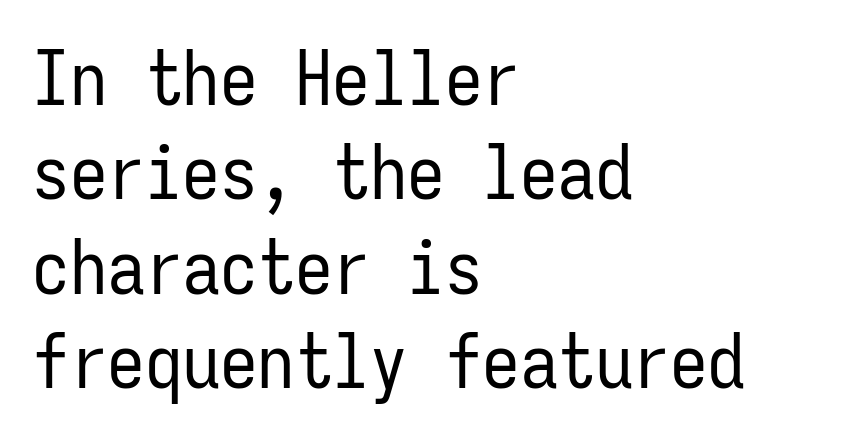
The image shows 75 px regular-weight, condensed sans-serif type, upright, monospaced; set left-aligned, normal line spacing (1.26x), normal letter spacing, not underlined; low stroke contrast and a medium x-height.
